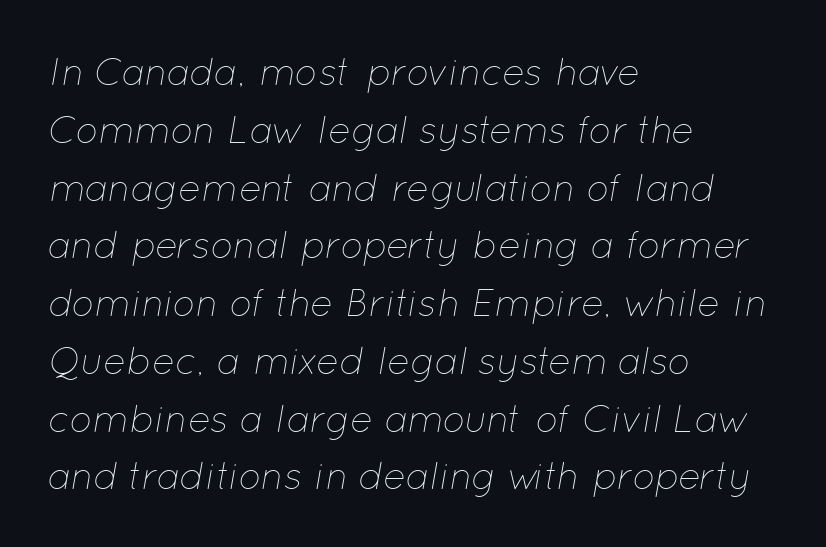
The image shows 38 px thin type, italic (leaning right); set left-aligned, normal line spacing (1.52x), normal letter spacing, not underlined; low stroke contrast and a medium x-height.
